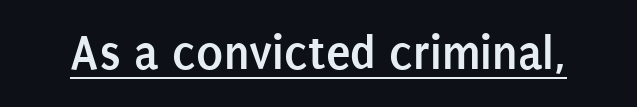
{"serif": "no", "italic": "no", "bold": "yes", "weight": "semibold", "width": "condensed", "stroke_contrast": "low", "x_height": "large", "monospaced": "no", "underline": "yes", "letter_spacing": "normal", "letter_spacing_em": 0.0, "glyph_px": 50}
